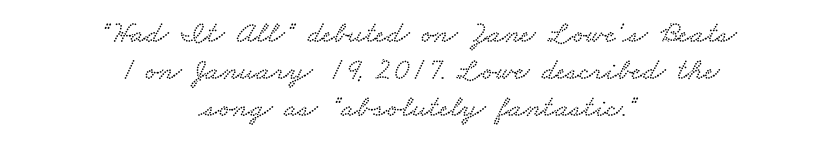
The image shows 31 px wide serif type; set centered, line spacing 1.2x, normal letter spacing, not underlined; low stroke contrast and a small x-height.
